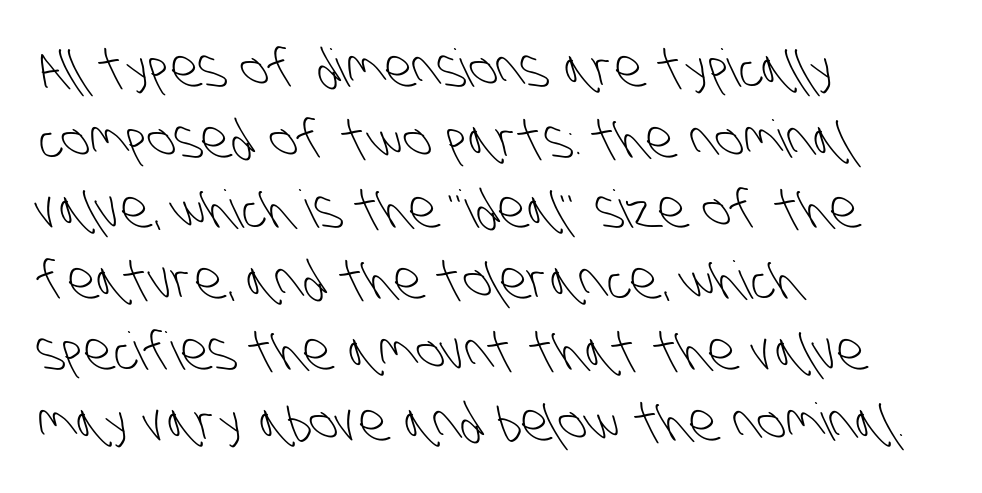
{"serif": "no", "bold": "no", "weight": "light", "width": "condensed", "stroke_contrast": "low", "x_height": "large", "monospaced": "no", "underline": "no", "align": "left", "line_spacing": "normal", "line_spacing_ratio": 1.36, "letter_spacing": "normal", "letter_spacing_em": 0.0, "glyph_px": 52}
